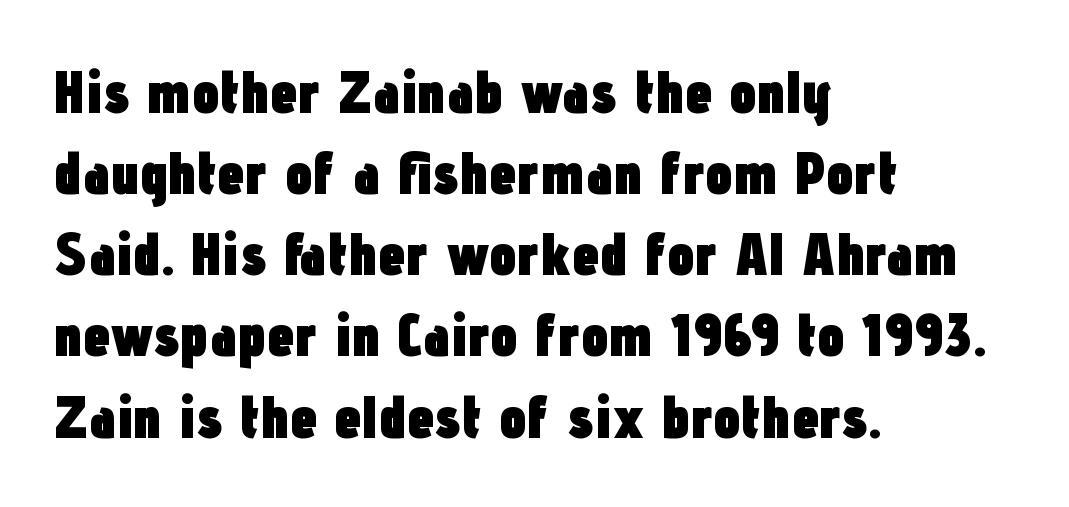
The image shows 61 px heavy, condensed sans-serif type, upright; set left-aligned, normal line spacing (1.33x), normal letter spacing, not underlined; low stroke contrast and a medium x-height.
